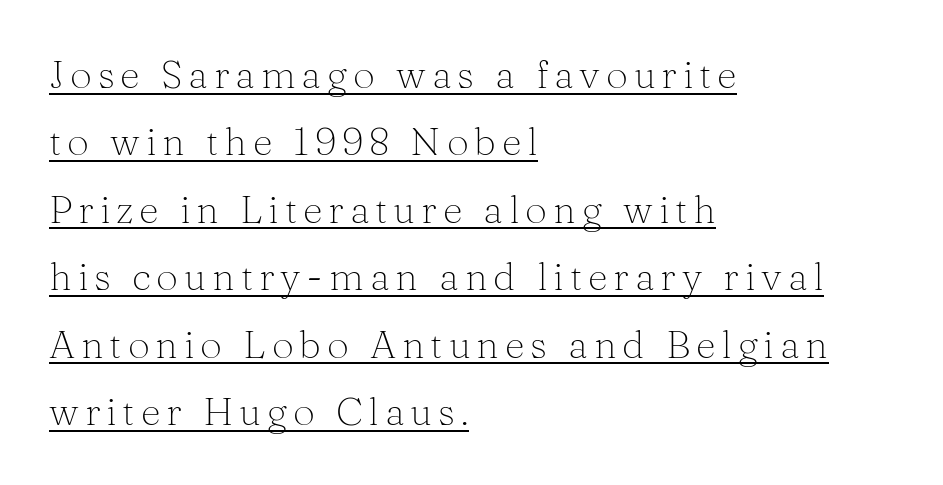
The image shows 39 px light serif type, upright; set left-aligned, line spacing 1.73x, underlined; medium stroke contrast and a medium x-height.
